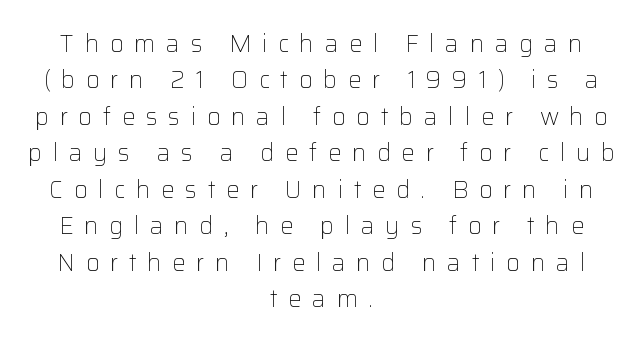
Q: Is the text bold? A: No.
Q: Is the text italic (slanted)? A: No, it is upright.
Q: Is the text underlined? A: No.
Q: How is the paragraph aligned? A: Centered.
Q: Is the spacing between letters normal or unusually wide? A: Unusually wide.
Q: Is the spacing between lines tight, normal or loose? A: Normal.
